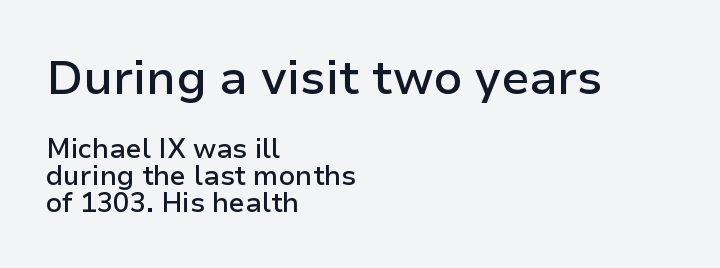
Notice how the stems are strictly vertical — no italics here. Regarding serifs, this sample does without them. Note the varied advance widths — an 'i' is clearly narrower than an 'm'. There is no visible air inserted between adjacent glyphs.
